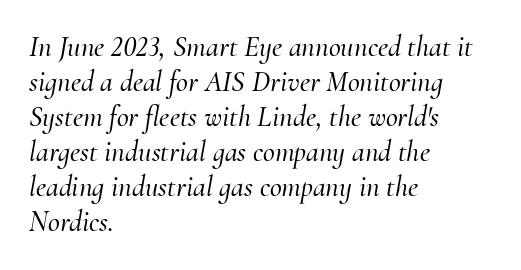
Regarding serifs, this sample has them. The space beneath each line is pristine and unruled. Layout note: lines flush left. The letterforms sit shoulder to shoulder at normal distance. Proportional: the letters do not fall into vertical columns. Does the lettering tilt? It does — this is italic.
